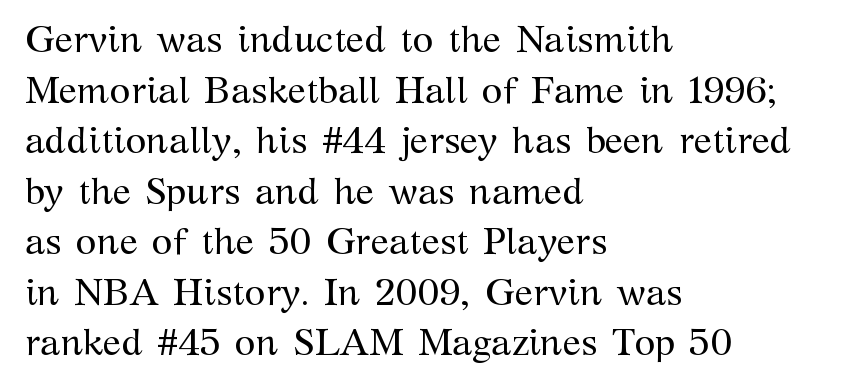
{"serif": "yes", "italic": "no", "bold": "no", "weight": "regular", "width": "normal", "stroke_contrast": "medium", "x_height": "medium", "monospaced": "no", "underline": "no", "align": "left", "line_spacing": "normal", "line_spacing_ratio": 1.33, "letter_spacing": "normal", "letter_spacing_em": 0.0, "glyph_px": 38}
